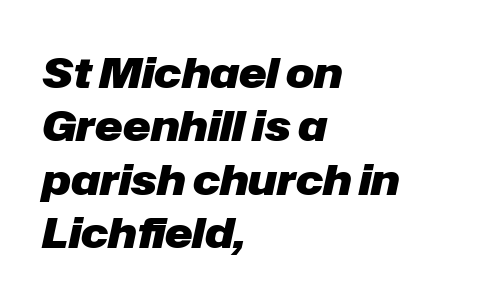
The image shows 42 px heavy type, italic (leaning right); set left-aligned, normal line spacing (1.27x), normal letter spacing, not underlined; low stroke contrast and a medium x-height.
